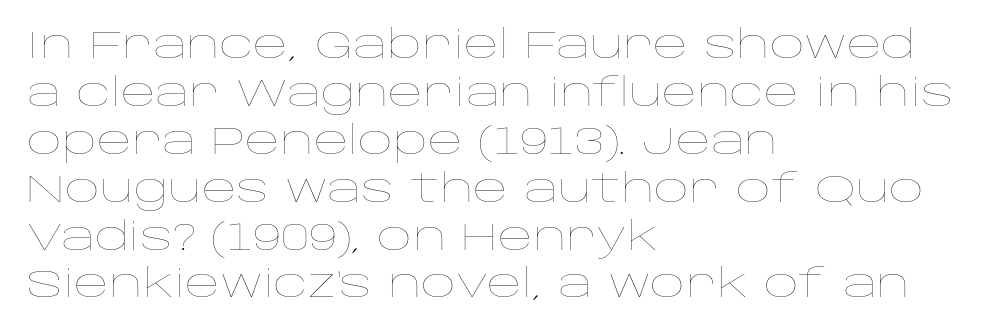
Rendered with straight, roman letterforms. Any mark beneath the type? The region is blank. The passage is arranged the way most books set body copy — flush left. In terms of letterspacing, this is plain default setting. The face looks like a standard text weight, possibly lighter. Regarding leading, the lines here are spaced in the standard way.
